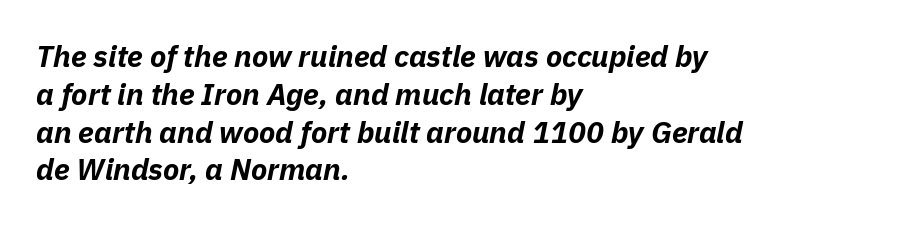
The image shows 30 px bold type, italic (leaning right); set left-aligned, normal line spacing (1.26x), normal letter spacing, not underlined; low stroke contrast and a medium x-height.
